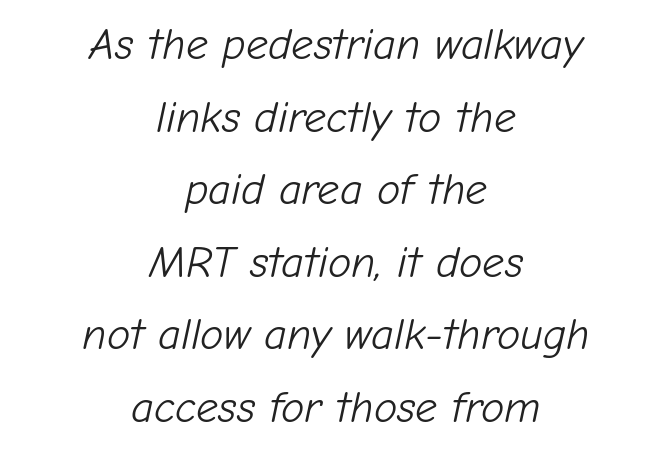
The image shows 44 px light type, italic (leaning right); set centered, normal line spacing (1.65x), normal letter spacing, not underlined; low stroke contrast and a medium x-height.
